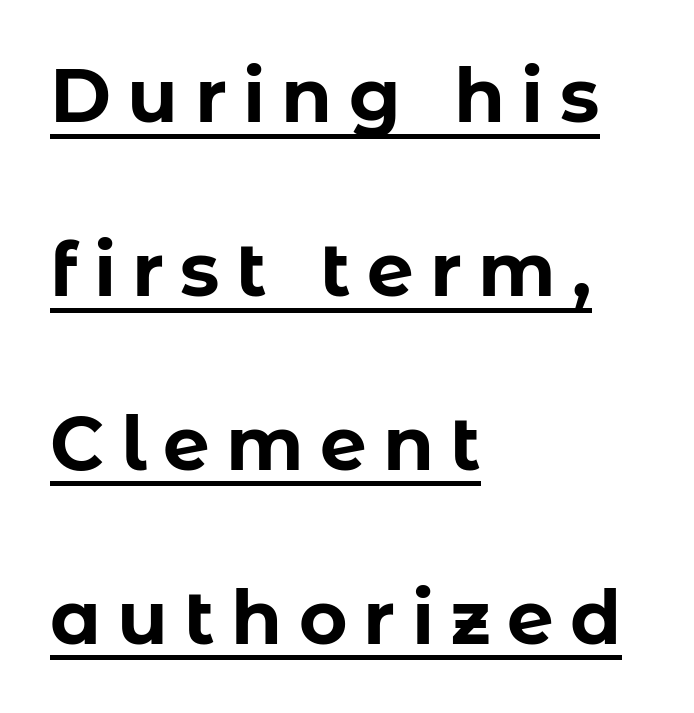
The letters advance in unequal steps, a hallmark of proportional type. Casual observation: everything's shoved over to the left. What decoration does the sample have? An underline. As a designer I'd log this as weight 700, bold. Type style note: lacks serifs. If you drew a line through each stem, it would be perfectly vertical.
